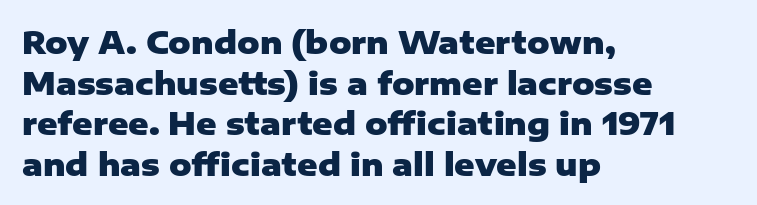
Q: Is the text bold? A: Yes.
Q: Is the text italic (slanted)? A: No, it is upright.
Q: Is the typeface a serif or a sans-serif typeface? A: Sans-serif.
Q: Is the text underlined? A: No.
Q: How is the paragraph aligned? A: Left-aligned.
Q: Is the spacing between letters normal or unusually wide? A: Normal.
Q: Is the spacing between lines tight, normal or loose? A: Normal.
Q: Width (condensed, normal, or wide)? A: Normal.
Q: Stroke contrast? A: Low.
Q: x-height? A: Medium.
Q: Monospaced? A: No.
